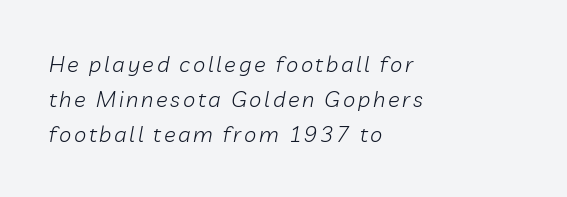
Q: Is the text bold? A: No.
Q: Is the text italic (slanted)? A: Yes, it leans right by about 10 degrees.
Q: Is the text underlined? A: No.
Q: How is the paragraph aligned? A: Left-aligned.
Q: Is the spacing between lines tight, normal or loose? A: Normal.
